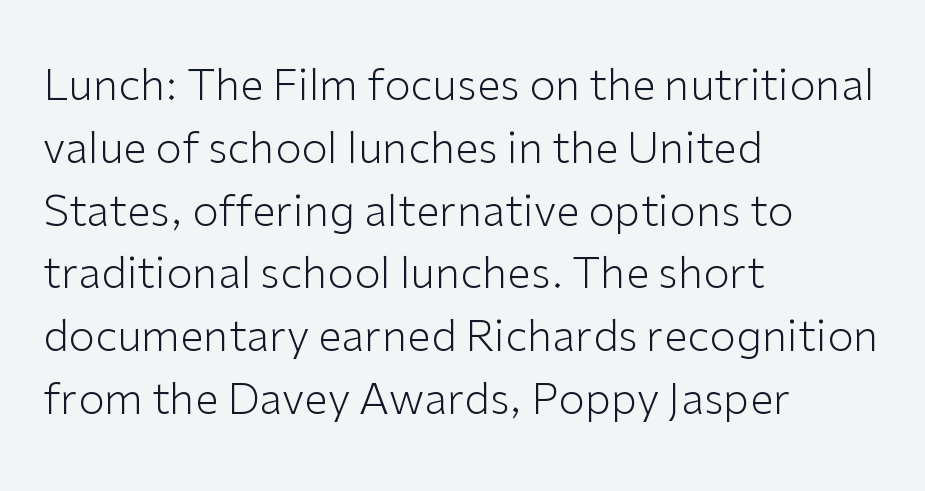
Q: Is the text bold? A: No.
Q: Is the text italic (slanted)? A: No, it is upright.
Q: Is the typeface a serif or a sans-serif typeface? A: Sans-serif.
Q: Is the text underlined? A: No.
Q: How is the paragraph aligned? A: Left-aligned.
Q: Is the spacing between letters normal or unusually wide? A: Normal.
Q: Is the spacing between lines tight, normal or loose? A: Normal.
Q: Width (condensed, normal, or wide)? A: Normal.
Q: Stroke contrast? A: Low.
Q: x-height? A: Medium.
Q: Monospaced? A: No.
